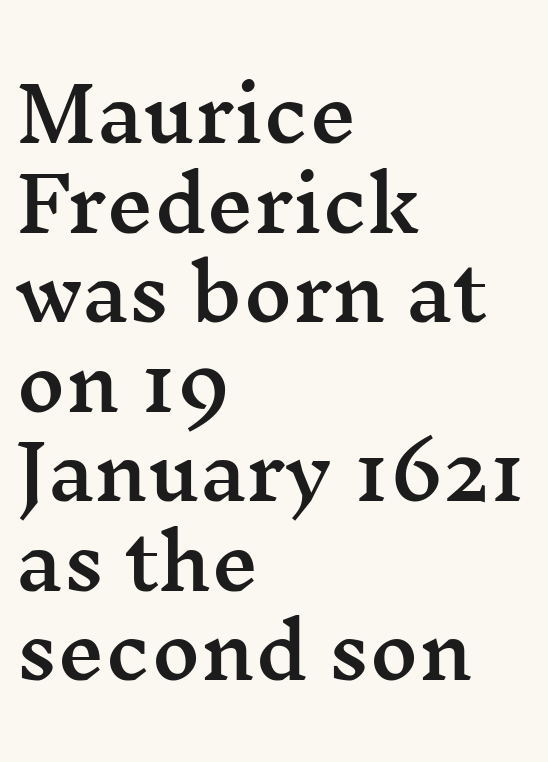
Upright lettering throughout. A bare baseline throughout the passage. You could not count columns in this text — the font is proportionally spaced. Compared with a centered layout, this one pins lines to the left instead. The characters display serif detailing at their extremities. You could call the tracking neutral — neither tight nor loose.
